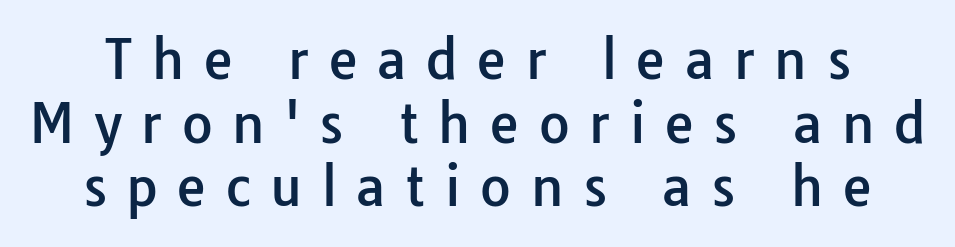
Tracking here is generous; glyphs stand well apart from one another. Beneath every word, the page is bare. Proportional: the letters do not fall into vertical columns. No italicization has been applied; the sample stays upright. The type family on display is of the sans-serif kind.
